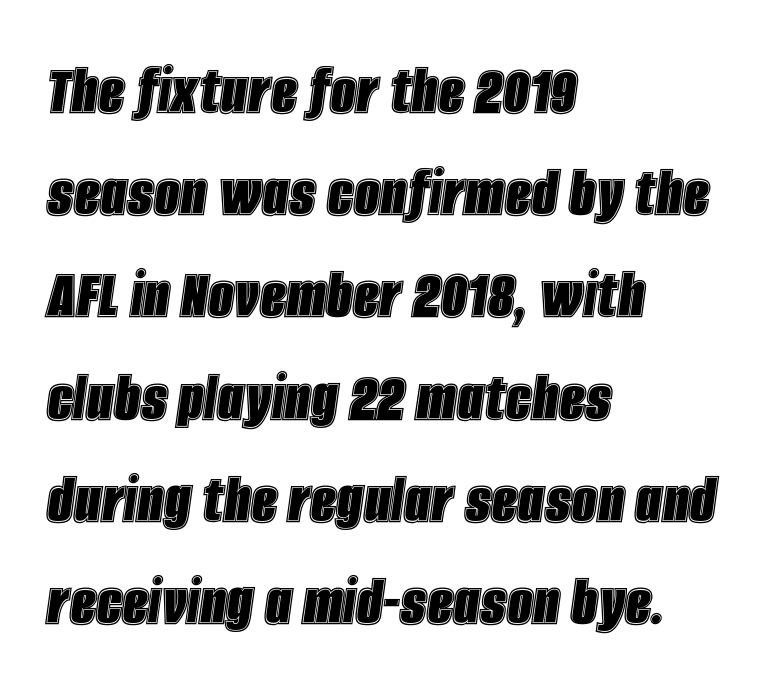
{"italic": "yes", "lean": "right", "slant_degrees": 8, "width": "condensed", "x_height": "large", "monospaced": "no", "underline": "no", "align": "left", "line_spacing": "normal", "line_spacing_ratio": 1.4, "letter_spacing": "normal", "letter_spacing_em": 0.0, "glyph_px": 73}
